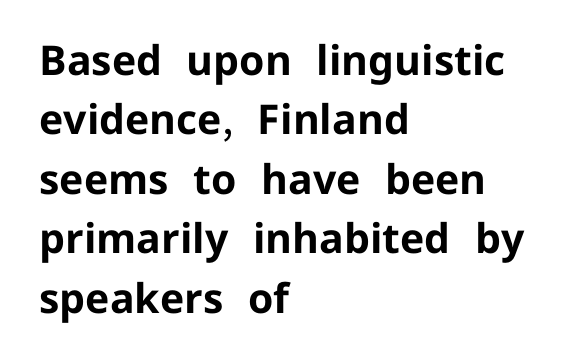
{"serif": "no", "italic": "no", "bold": "yes", "weight": "bold", "width": "normal", "stroke_contrast": "low", "x_height": "medium", "monospaced": "no", "underline": "no", "align": "left", "line_spacing": "normal", "line_spacing_ratio": 1.45, "letter_spacing": "normal", "letter_spacing_em": 0.0, "glyph_px": 41}
